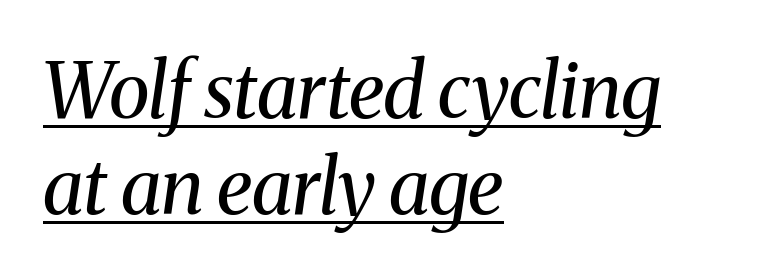
Q: Is the text bold? A: No.
Q: Is the text italic (slanted)? A: Yes, it leans right by about 8 degrees.
Q: Is the typeface a serif or a sans-serif typeface? A: Serif.
Q: Is the text underlined? A: Yes.
Q: How is the paragraph aligned? A: Left-aligned.
Q: Is the spacing between letters normal or unusually wide? A: Normal.
Q: Is the spacing between lines tight, normal or loose? A: Normal.
Q: Width (condensed, normal, or wide)? A: Normal.
Q: Stroke contrast? A: Medium.
Q: x-height? A: Medium.
Q: Monospaced? A: No.
